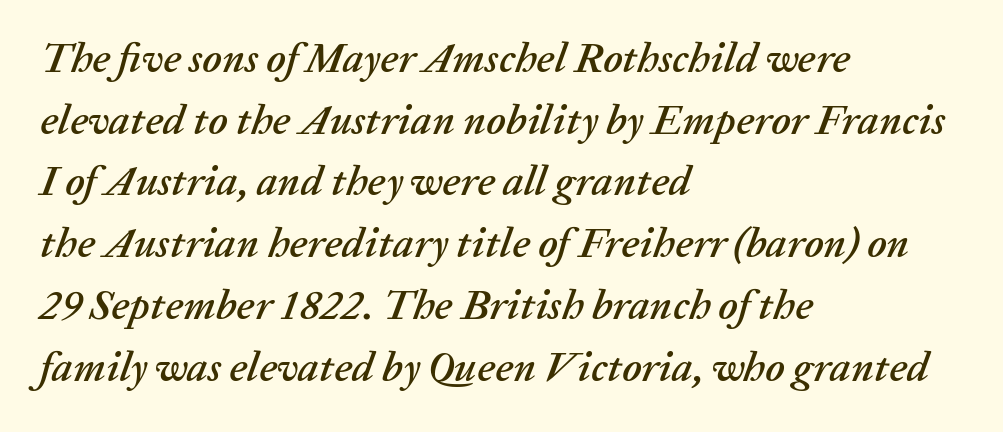
{"italic": "yes", "lean": "right", "slant_degrees": 20, "width": "normal", "stroke_contrast": "low", "x_height": "medium", "monospaced": "no", "underline": "no", "align": "left", "line_spacing": "normal", "line_spacing_ratio": 1.47, "letter_spacing": "normal", "letter_spacing_em": 0.0, "glyph_px": 42}
